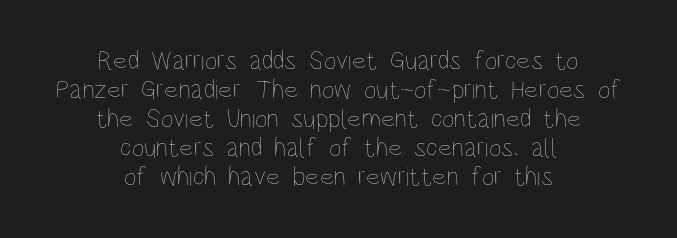
A typesetter would call this leading minimal, almost set solid. Rule under the text: the space is simply empty. There is no visible air inserted between adjacent glyphs. Bold? No — there's no thickening of the strokes. Casual observation: everything's sitting right in the middle. Tall strokes in this sample are plumb rather than angled.
